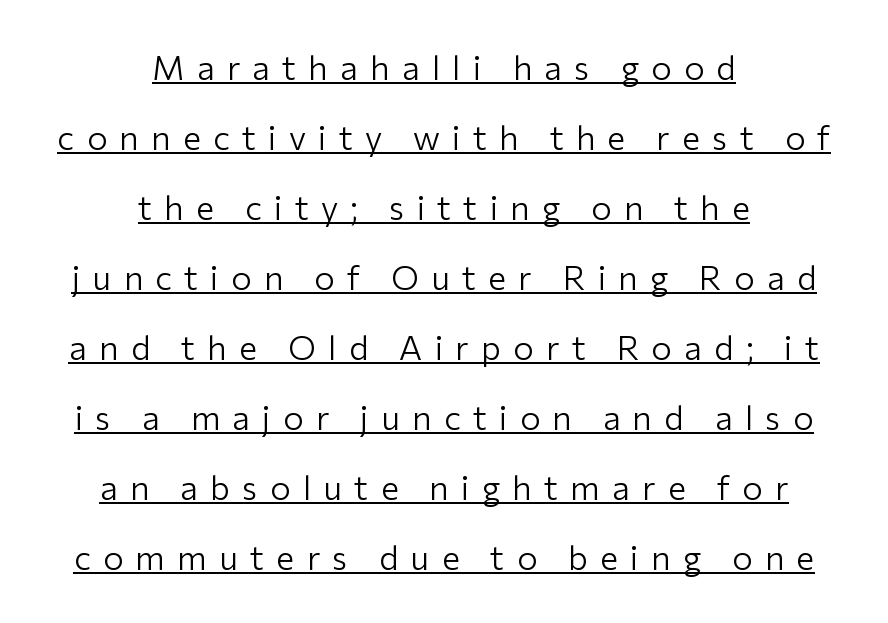
{"serif": "no", "italic": "no", "bold": "no", "weight": "light", "width": "normal", "stroke_contrast": "low", "x_height": "medium", "monospaced": "no", "underline": "yes", "align": "center", "line_spacing": "loose", "line_spacing_ratio": 2.06, "letter_spacing": "wide", "letter_spacing_em": 0.36, "glyph_px": 34}
